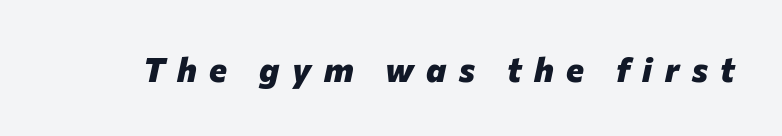
Descenders hang freely into open space. Looks like regular typesetting: each glyph gets only the width it needs. A typesetter would call this heavily tracked-out type. Notice how the stems are inclined rather than vertical — that's the hallmark of italics. The typesetting leans heavy: a genuine bold.
